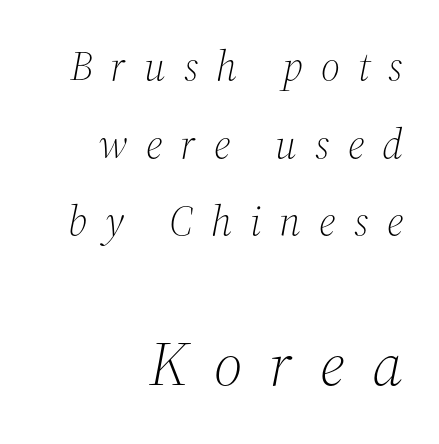
Q: Is the text bold? A: No.
Q: Is the text italic (slanted)? A: Yes, it leans right by about 12 degrees.
Q: Is the typeface a serif or a sans-serif typeface? A: Serif.
Q: Is the text underlined? A: No.
Q: How is the paragraph aligned? A: Right-aligned.
Q: Is the spacing between letters normal or unusually wide? A: Unusually wide.
Q: Which block of text is set in a larger size, the first (top) or the second (bottom)? A: The second (bottom) one.
Q: Width (condensed, normal, or wide)? A: Normal.
Q: Stroke contrast? A: Medium.
Q: x-height? A: Medium.
Q: Monospaced? A: No.
